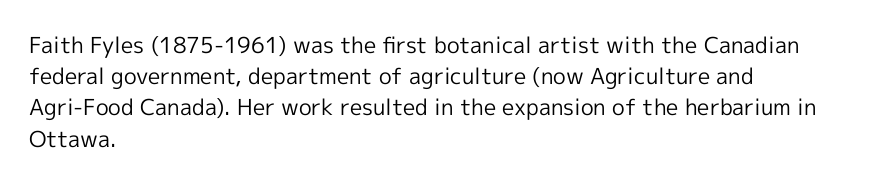
{"italic": "no", "bold": "no", "underline": "no", "align": "left", "line_spacing": "normal", "line_spacing_ratio": 1.42, "letter_spacing": "normal", "letter_spacing_em": 0.0, "glyph_px": 22}
